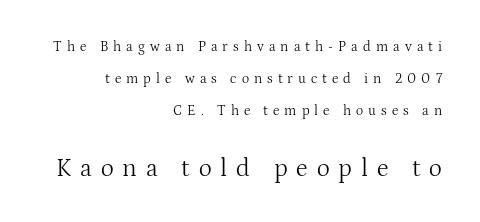
Whoever set this chose breathing room over compactness in the vertical rhythm. Leftover space on each line is placed entirely before the opening word. Short note: letters widely spaced. Letters rest on an invisible, unmarked baseline. Upright lettering throughout. The strokes carry an ordinary text weight at most.
